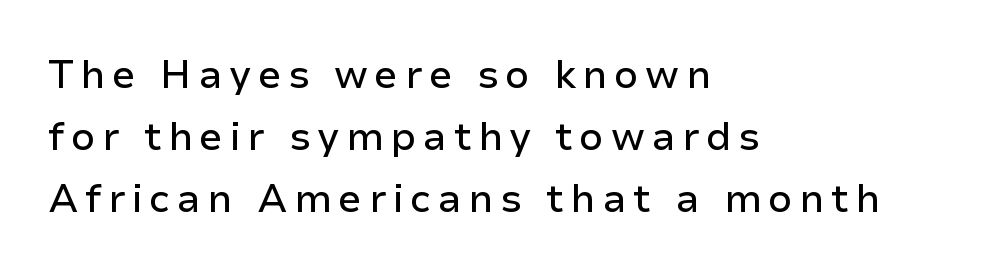
{"serif": "no", "italic": "no", "width": "normal", "stroke_contrast": "low", "x_height": "medium", "monospaced": "no", "underline": "no", "align": "left", "line_spacing": "normal", "line_spacing_ratio": 1.59, "glyph_px": 39}
